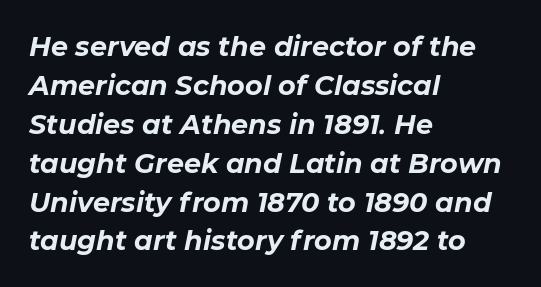
A typesetter would mark this as italic. The gaps between neighbouring characters are ordinary and unremarkable. This rendering uses left alignment, leaving the right contour irregular. Descender tails drop into unmarked territory. Compared with typical paragraphs, the rows here are spaced about the same.
